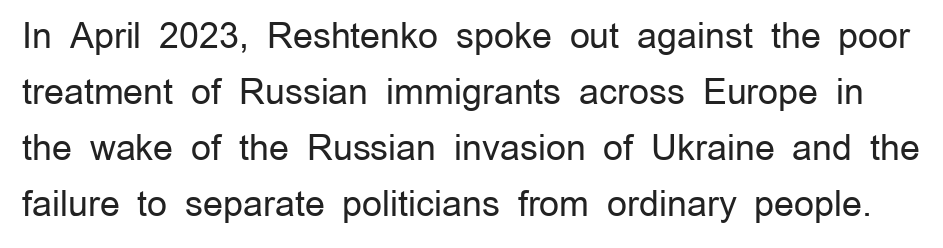
The image shows 35 px regular-weight sans-serif type, upright; set normal line spacing (1.6x), normal letter spacing, not underlined; low stroke contrast and a medium x-height.
